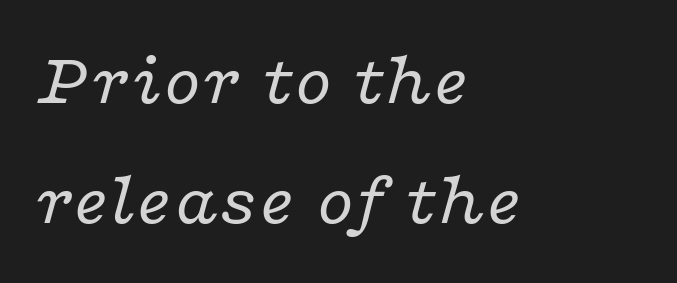
Q: Is the text bold? A: No.
Q: Is the text italic (slanted)? A: Yes, it leans right by about 16 degrees.
Q: Is the typeface a serif or a sans-serif typeface? A: Serif.
Q: Is the text underlined? A: No.
Q: How is the paragraph aligned? A: Left-aligned.
Q: Is the spacing between letters normal or unusually wide? A: Normal.
Q: Is the spacing between lines tight, normal or loose? A: Normal.
Q: Width (condensed, normal, or wide)? A: Wide.
Q: Stroke contrast? A: Low.
Q: x-height? A: Medium.
Q: Monospaced? A: No.
